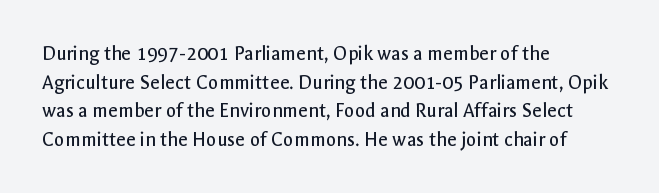
The image shows 21 px text type, upright; set left-aligned, normal line spacing (1.36x), normal letter spacing, not underlined.
